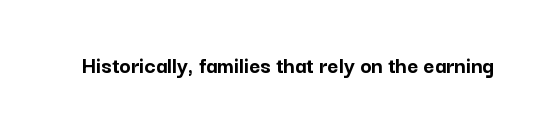
Q: Is the text bold? A: Yes.
Q: Is the text italic (slanted)? A: No, it is upright.
Q: Is the text underlined? A: No.
Q: Is the spacing between letters normal or unusually wide? A: Normal.
